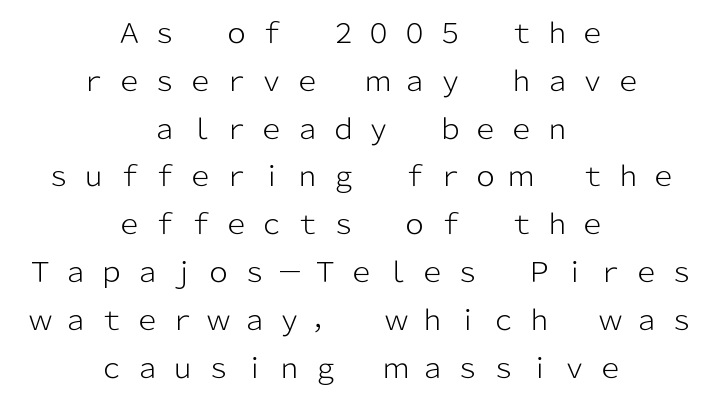
Q: Is the text bold? A: No.
Q: Is the text italic (slanted)? A: No, it is upright.
Q: Is the text underlined? A: No.
Q: How is the paragraph aligned? A: Centered.
Q: Is the spacing between letters normal or unusually wide? A: Unusually wide.
